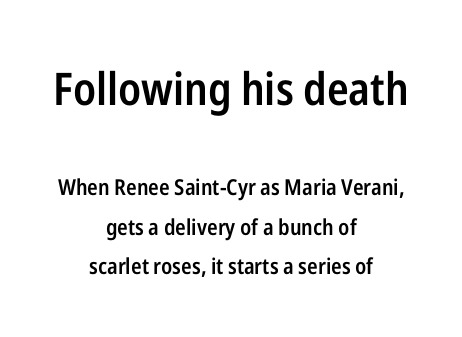
Q: Is the text bold? A: Semi-bold.
Q: Is the text italic (slanted)? A: No, it is upright.
Q: Is the typeface a serif or a sans-serif typeface? A: Sans-serif.
Q: Is the text underlined? A: No.
Q: How is the paragraph aligned? A: Centered.
Q: Is the spacing between letters normal or unusually wide? A: Normal.
Q: Which block of text is set in a larger size, the first (top) or the second (bottom)? A: The first (top) one.
Q: Width (condensed, normal, or wide)? A: Condensed.
Q: Stroke contrast? A: Low.
Q: x-height? A: Medium.
Q: Monospaced? A: No.
